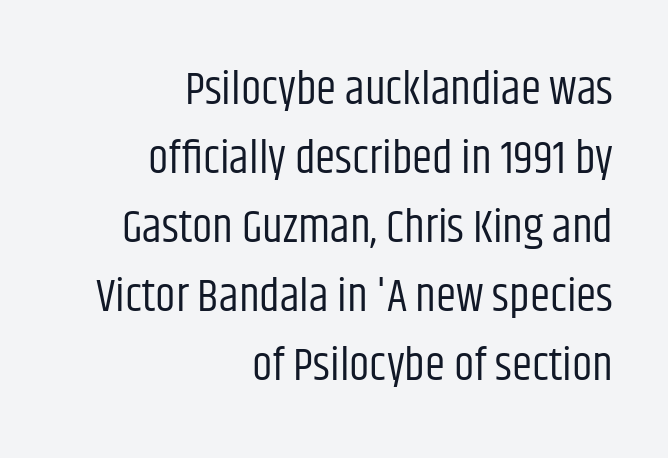
{"serif": "no", "italic": "no", "bold": "no", "weight": "regular", "width": "condensed", "stroke_contrast": "low", "x_height": "large", "monospaced": "no", "underline": "no", "align": "right", "line_spacing": "normal", "line_spacing_ratio": 1.5, "letter_spacing": "normal", "letter_spacing_em": 0.0, "glyph_px": 46}
